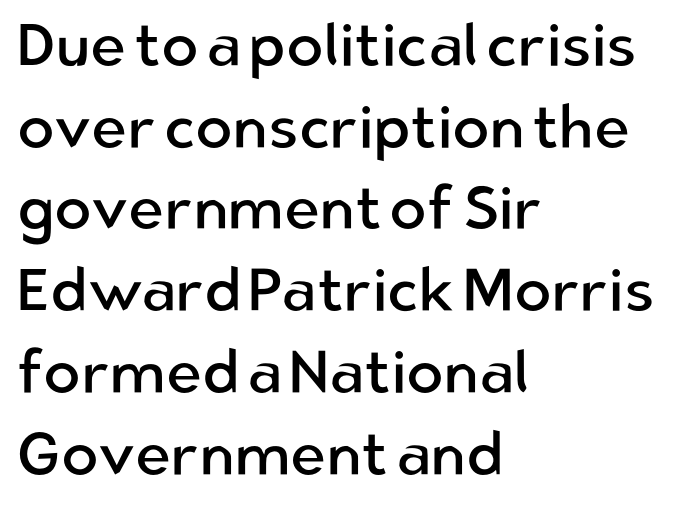
{"serif": "no", "italic": "no", "bold": "no", "weight": "regular", "width": "normal", "stroke_contrast": "low", "x_height": "medium", "monospaced": "no", "underline": "no", "align": "left", "line_spacing": "normal", "line_spacing_ratio": 1.34, "letter_spacing": "normal", "letter_spacing_em": 0.0, "glyph_px": 61}
